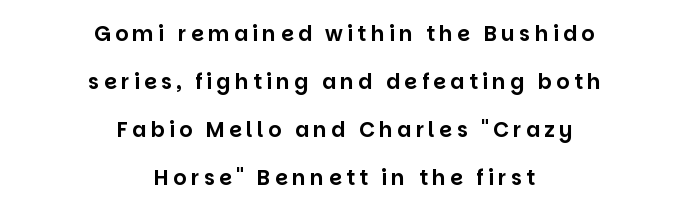
Anything drawn beneath the words? Only blank space. The passage is arranged like a title page — every line centered. In terms of letterspacing, this is a distinctly airy, spread setting. How would I describe the line gaps? Wide and relaxed. A typesetter would mark this as roman, not italic.
